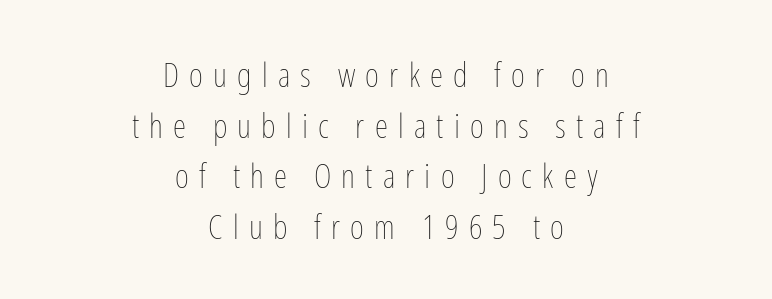
Q: Is the text bold? A: No.
Q: Is the text italic (slanted)? A: No, it is upright.
Q: Is the text underlined? A: No.
Q: How is the paragraph aligned? A: Centered.
Q: Is the spacing between letters normal or unusually wide? A: Unusually wide.
Q: Is the spacing between lines tight, normal or loose? A: Normal.
Q: Width (condensed, normal, or wide)? A: Condensed.
Q: Stroke contrast? A: Low.
Q: x-height? A: Medium.
Q: Monospaced? A: No.
